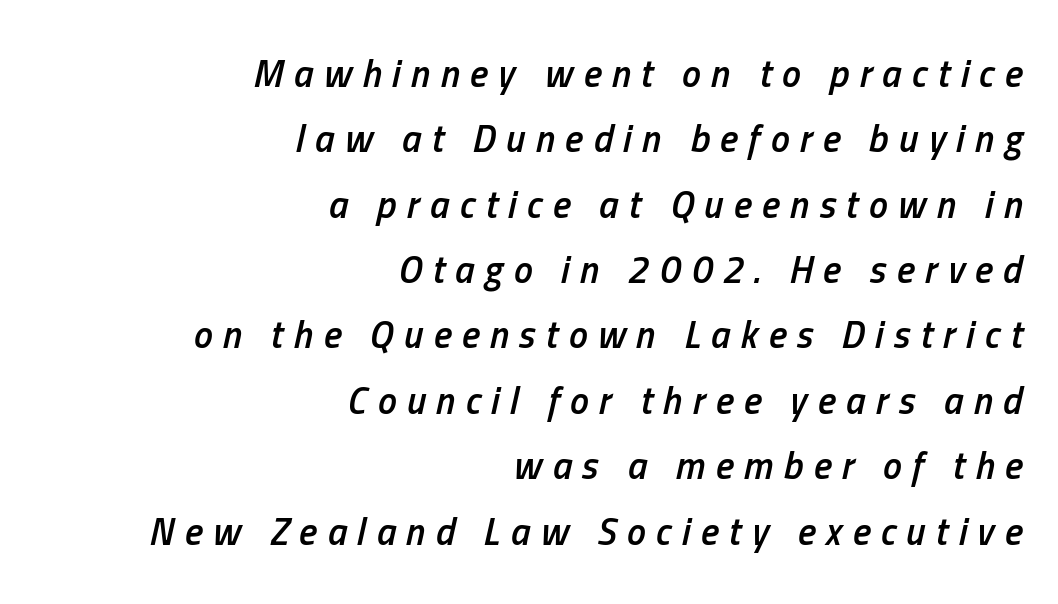
{"italic": "yes", "lean": "right", "slant_degrees": 13, "bold": "semi", "weight": "semibold", "width": "condensed", "stroke_contrast": "low", "x_height": "medium", "monospaced": "no", "underline": "no", "align": "right", "line_spacing_ratio": 1.72, "letter_spacing": "wide", "letter_spacing_em": 0.27, "glyph_px": 38}
